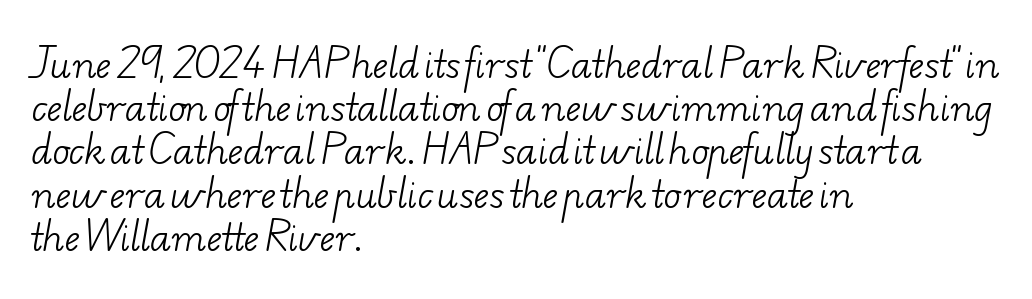
The image shows 36 px light, wide serif type; set left-aligned, line spacing 1.2x, normal letter spacing, not underlined; low stroke contrast and a small x-height.
